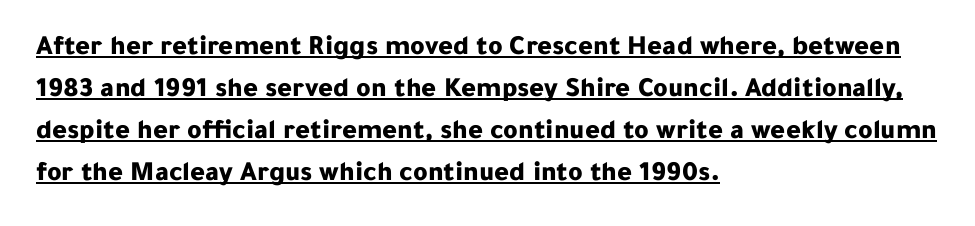
Q: Is the text bold? A: Yes.
Q: Is the text italic (slanted)? A: No, it is upright.
Q: Is the typeface a serif or a sans-serif typeface? A: Sans-serif.
Q: Is the text underlined? A: Yes.
Q: How is the paragraph aligned? A: Left-aligned.
Q: Is the spacing between letters normal or unusually wide? A: Normal.
Q: Is the spacing between lines tight, normal or loose? A: Normal.
Q: Width (condensed, normal, or wide)? A: Normal.
Q: Stroke contrast? A: Low.
Q: x-height? A: Medium.
Q: Monospaced? A: No.
